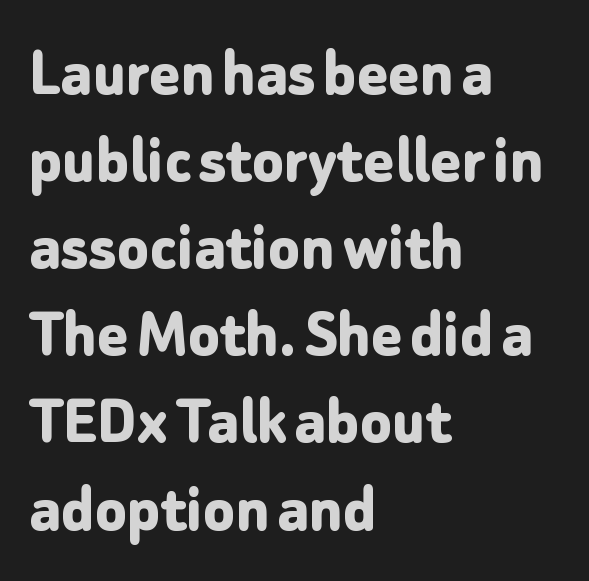
Q: Is the text bold? A: Yes.
Q: Is the text italic (slanted)? A: No, it is upright.
Q: Is the typeface a serif or a sans-serif typeface? A: Sans-serif.
Q: Is the text underlined? A: No.
Q: How is the paragraph aligned? A: Left-aligned.
Q: Is the spacing between letters normal or unusually wide? A: Normal.
Q: Width (condensed, normal, or wide)? A: Normal.
Q: Stroke contrast? A: Low.
Q: x-height? A: Medium.
Q: Monospaced? A: No.
